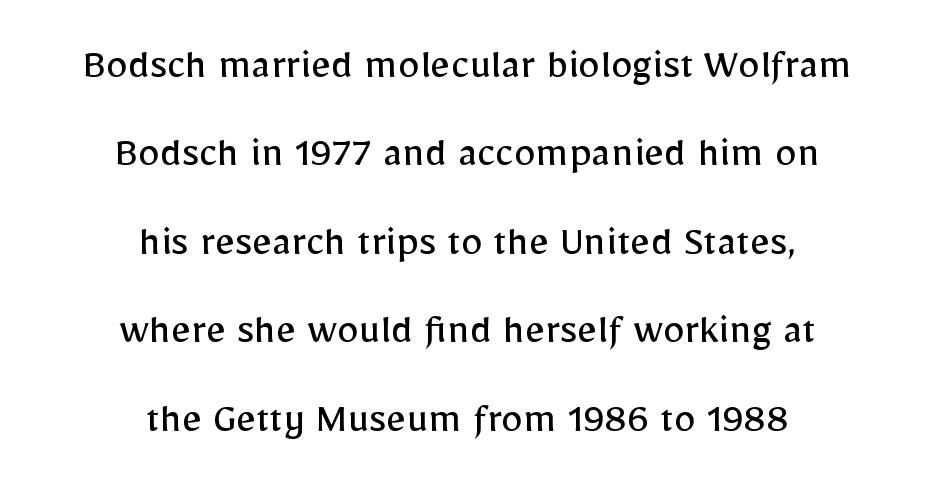
{"serif": "no", "italic": "no", "bold": "no", "weight": "regular", "width": "normal", "stroke_contrast": "low", "x_height": "medium", "monospaced": "no", "underline": "no", "align": "center", "line_spacing": "loose", "line_spacing_ratio": 2.01, "letter_spacing": "normal", "letter_spacing_em": 0.0, "glyph_px": 44}
